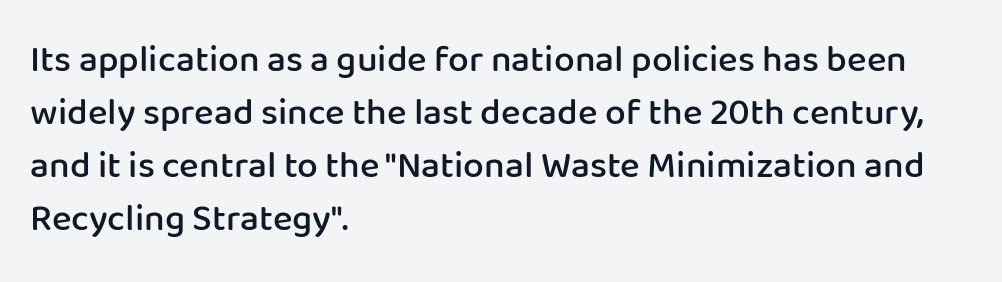
{"serif": "no", "italic": "no", "bold": "semi", "weight": "semibold", "width": "normal", "stroke_contrast": "low", "x_height": "medium", "monospaced": "no", "underline": "no", "align": "left", "line_spacing": "normal", "line_spacing_ratio": 1.43, "letter_spacing": "normal", "letter_spacing_em": 0.0, "glyph_px": 37}
